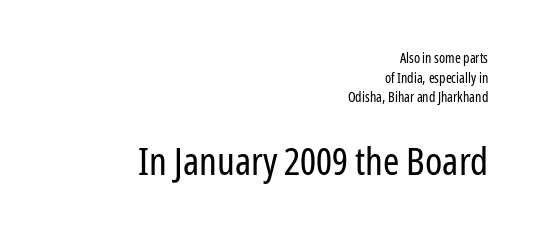
The image shows 39 px regular-weight, condensed sans-serif type, upright; set right-aligned, normal line spacing (1.4x), normal letter spacing, not underlined; the second (bottom) block is 2.79x larger; low stroke contrast and a medium x-height.
